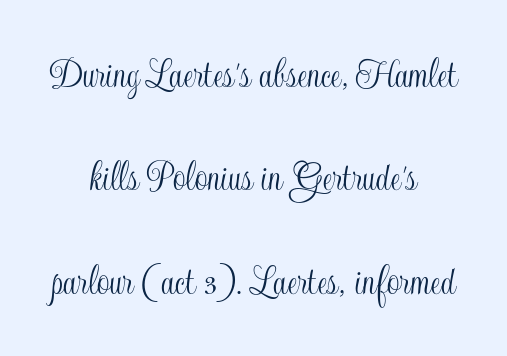
The image shows 45 px condensed type; set centered, loose line spacing (2.3x), normal letter spacing, not underlined; a small x-height.
